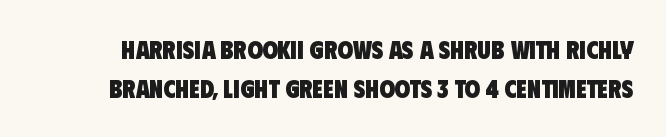
{"bold": "yes", "underline": "no", "line_spacing": "normal", "line_spacing_ratio": 1.58, "letter_spacing": "normal", "letter_spacing_em": 0.0, "glyph_px": 25}
